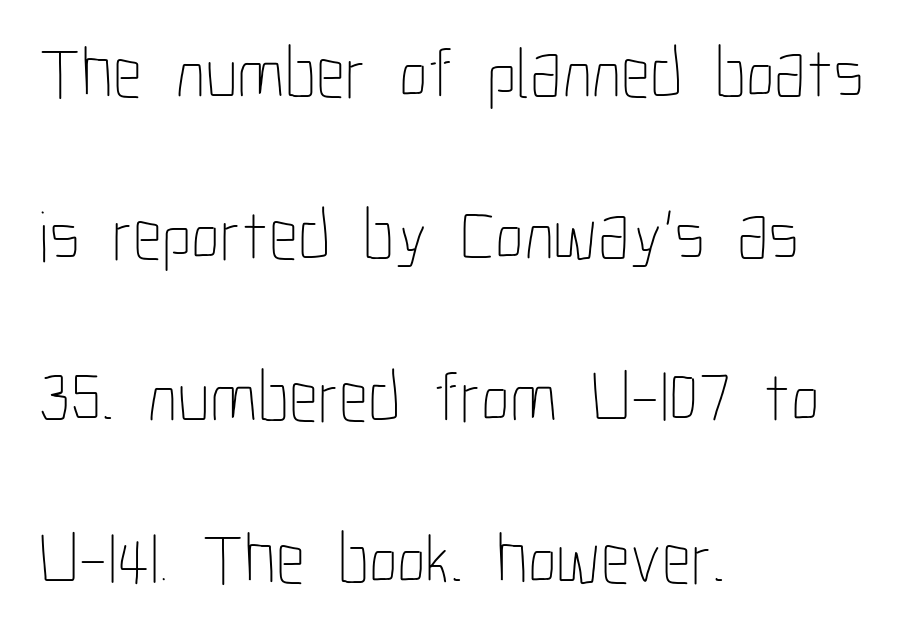
Q: Is the text bold? A: No.
Q: Is the text italic (slanted)? A: No, it is upright.
Q: Is the text underlined? A: No.
Q: How is the paragraph aligned? A: Left-aligned.
Q: Is the spacing between letters normal or unusually wide? A: Normal.
Q: Is the spacing between lines tight, normal or loose? A: Loose.
Q: Width (condensed, normal, or wide)? A: Condensed.
Q: Stroke contrast? A: Low.
Q: x-height? A: Medium.
Q: Monospaced? A: No.
